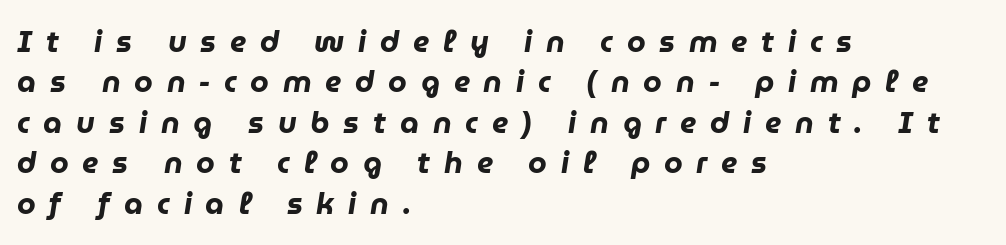
The image shows 30 px heavy type, italic (leaning right); set left-aligned, normal line spacing (1.35x), unusually wide letter spacing (+0.46 em), not underlined; low stroke contrast and a medium x-height.
